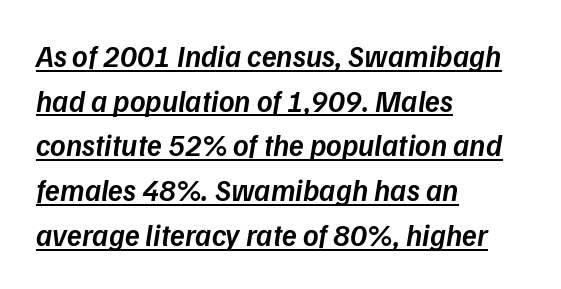
The image shows 30 px semibold type, italic (leaning right); set left-aligned, normal line spacing (1.49x), normal letter spacing, underlined; low stroke contrast and a medium x-height.
